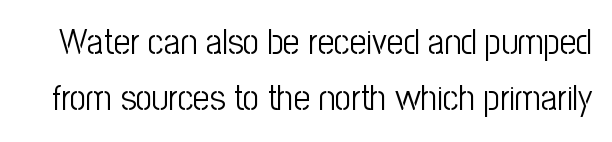
{"serif": "no", "italic": "no", "bold": "no", "weight": "light", "width": "condensed", "stroke_contrast": "low", "x_height": "medium", "monospaced": "no", "underline": "no", "line_spacing": "normal", "line_spacing_ratio": 1.55, "letter_spacing": "normal", "letter_spacing_em": 0.0, "glyph_px": 36}
